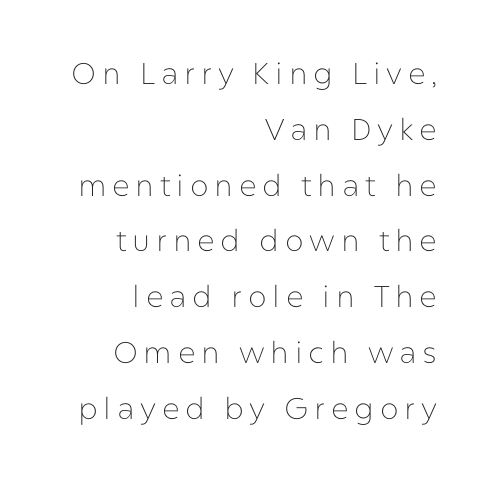
Q: Is the text bold? A: No.
Q: Is the text italic (slanted)? A: No, it is upright.
Q: Is the typeface a serif or a sans-serif typeface? A: Sans-serif.
Q: Is the text underlined? A: No.
Q: How is the paragraph aligned? A: Right-aligned.
Q: Width (condensed, normal, or wide)? A: Normal.
Q: Stroke contrast? A: Low.
Q: x-height? A: Medium.
Q: Monospaced? A: No.
